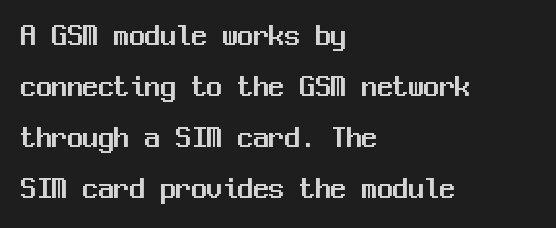
Q: Is the text italic (slanted)? A: No, it is upright.
Q: Is the typeface a serif or a sans-serif typeface? A: Sans-serif.
Q: Is the text underlined? A: No.
Q: How is the paragraph aligned? A: Left-aligned.
Q: Is the spacing between letters normal or unusually wide? A: Normal.
Q: Is the spacing between lines tight, normal or loose? A: Normal.
Q: Width (condensed, normal, or wide)? A: Normal.
Q: Stroke contrast? A: Medium.
Q: x-height? A: Medium.
Q: Monospaced? A: Yes.
